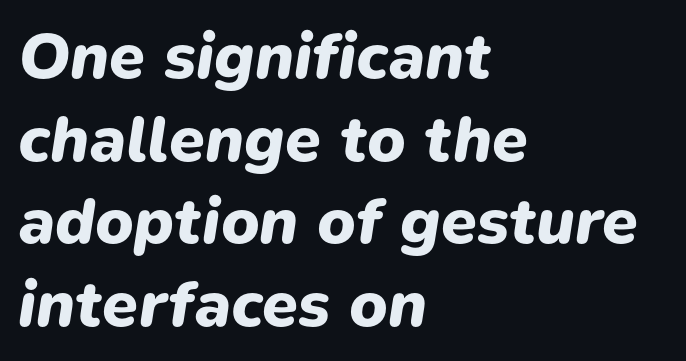
Q: Is the text bold? A: Yes.
Q: Is the text italic (slanted)? A: Yes, it leans right by about 9 degrees.
Q: Is the text underlined? A: No.
Q: How is the paragraph aligned? A: Left-aligned.
Q: Is the spacing between letters normal or unusually wide? A: Normal.
Q: Is the spacing between lines tight, normal or loose? A: Normal.
Q: Width (condensed, normal, or wide)? A: Normal.
Q: Stroke contrast? A: Low.
Q: x-height? A: Medium.
Q: Monospaced? A: No.
